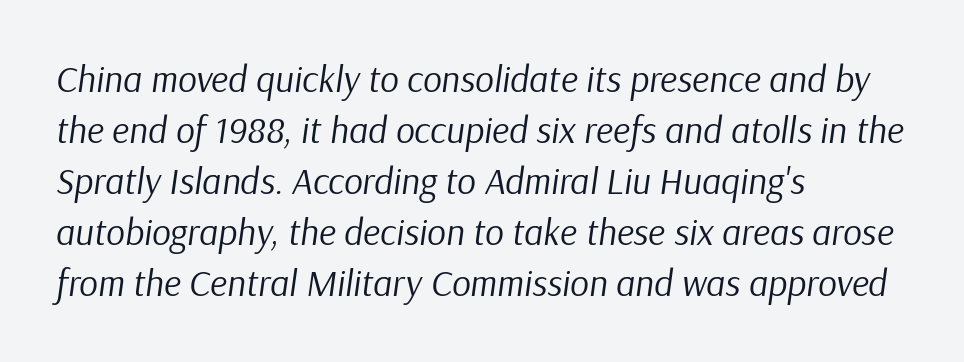
Rule under the text: the space is simply empty. The designer left line spacing at the default. Caption: face not bold, strokes unweighted. Proportional: the letters do not fall into vertical columns. The horizontal fit of the characters is conventional and even.
